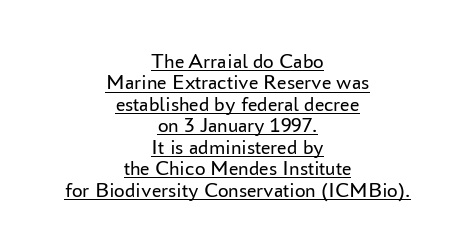
Q: Is the text bold? A: No.
Q: Is the text italic (slanted)? A: No, it is upright.
Q: Is the text underlined? A: Yes.
Q: How is the paragraph aligned? A: Centered.
Q: Is the spacing between letters normal or unusually wide? A: Normal.
Q: Is the spacing between lines tight, normal or loose? A: Tight.
